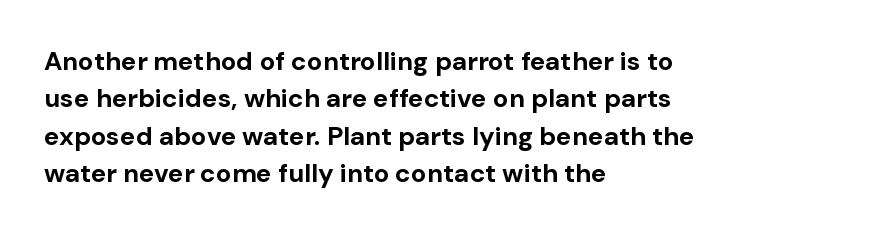
When letters stand straight like this, we call the style roman or upright. A clean baseline with only descenders dipping below it. Horizontally, the lines are justified to the leading edge only. Is there much room between lines? A standard amount, neither cramped nor airy.
